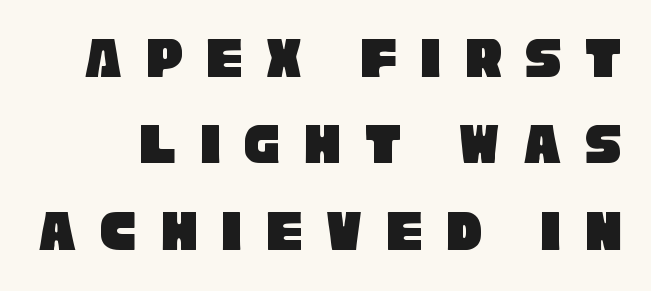
The image shows 60 px condensed sans-serif type; set normal line spacing (1.44x), unusually wide letter spacing (+0.39 em), not underlined; low stroke contrast and a large x-height.
